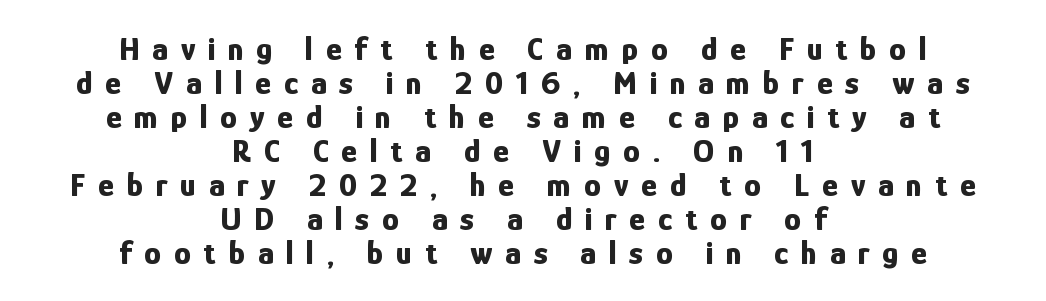
{"serif": "no", "italic": "no", "bold": "yes", "weight": "bold", "width": "condensed", "stroke_contrast": "low", "x_height": "medium", "monospaced": "no", "underline": "no", "align": "center", "line_spacing": "tight", "line_spacing_ratio": 1.0, "letter_spacing": "wide", "letter_spacing_em": 0.37, "glyph_px": 34}
